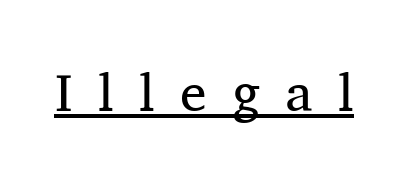
The image shows 53 px regular-weight serif type, upright; set unusually wide letter spacing (+0.48 em), underlined; medium stroke contrast and a medium x-height.
